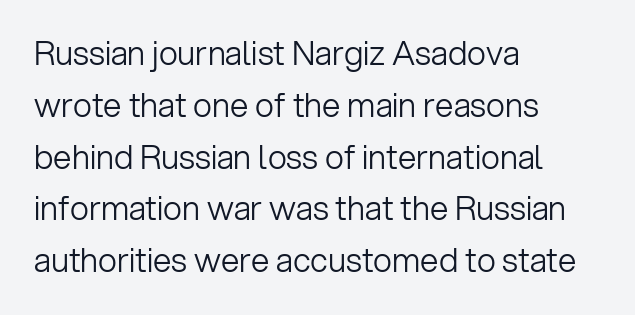
Q: Is the text bold? A: No.
Q: Is the text italic (slanted)? A: No, it is upright.
Q: Is the typeface a serif or a sans-serif typeface? A: Sans-serif.
Q: Is the text underlined? A: No.
Q: How is the paragraph aligned? A: Left-aligned.
Q: Is the spacing between letters normal or unusually wide? A: Normal.
Q: Is the spacing between lines tight, normal or loose? A: Normal.
Q: Width (condensed, normal, or wide)? A: Normal.
Q: Stroke contrast? A: Low.
Q: x-height? A: Medium.
Q: Monospaced? A: No.
